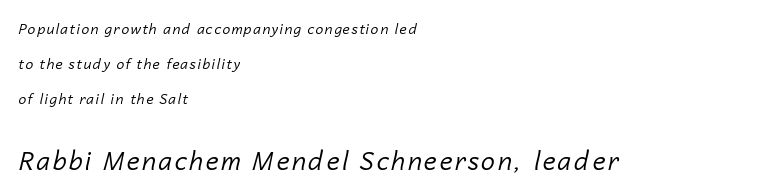
The image shows 25 px text type, italic (leaning right); set left-aligned, loose line spacing (2.5x), not underlined; the second (bottom) block is 1.79x larger.
